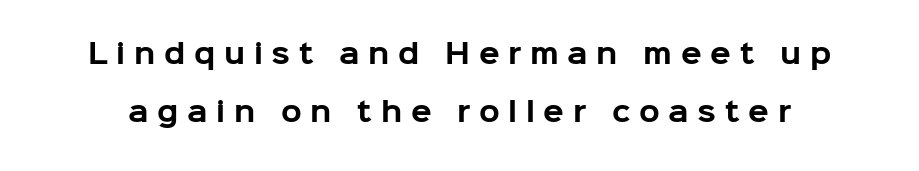
Students, observe: this is what heavily led, spacious text looks like. The type sits square on the baseline with zero lean. Students, note that the glyphs here are deliberately spaced far apart. The glyphs have the mass of a bold cut. Check the space under the baseline: it is left empty.
